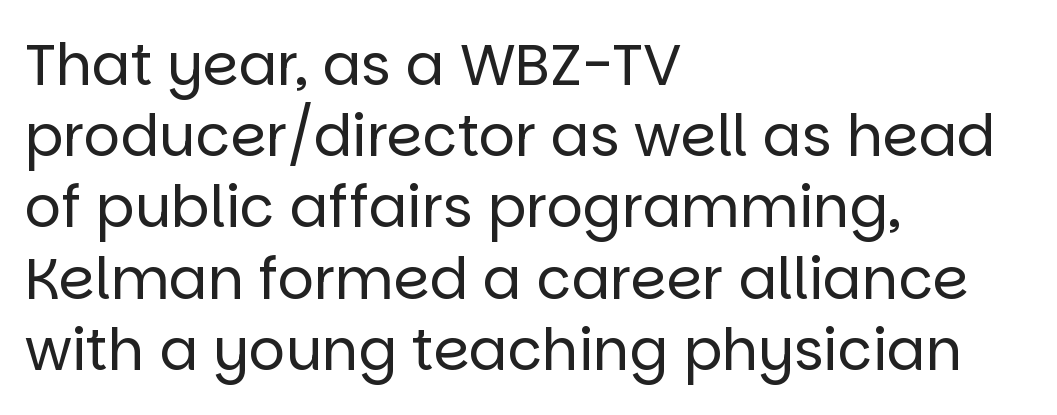
Character widths vary here, with narrow letters taking less room than wide ones. One glance says typical: line gaps are just what's usual. The font sits on the lighter half of the weight spectrum, regular included. The text was rendered using a sans face with plain stroke endings. The lettering stays uniformly vertical, giving the passage a roman look. The space directly below the letters is spotless.
